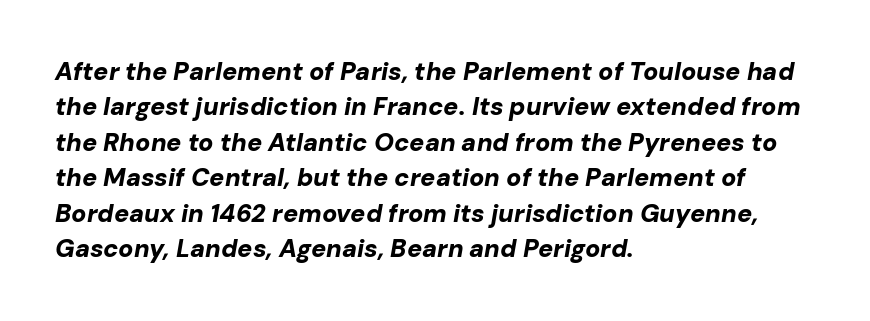
{"italic": "yes", "lean": "right", "slant_degrees": 10, "bold": "yes", "underline": "no", "align": "left", "line_spacing": "normal", "line_spacing_ratio": 1.42, "letter_spacing": "normal", "letter_spacing_em": 0.0, "glyph_px": 25}
